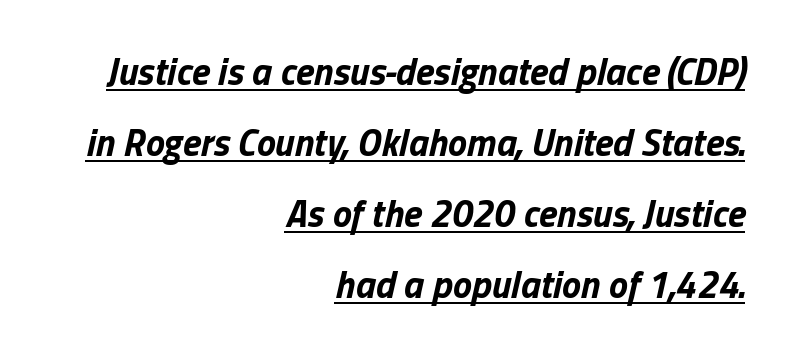
This sample carries an underscore along the baseline area. You could not count columns in this text — the font is proportionally spaced. The lines in this sample share a right terminus and differ only in where they begin. Look at the tracking — it's just the regular setting, nothing added. The passage shown is emphatically bold.
